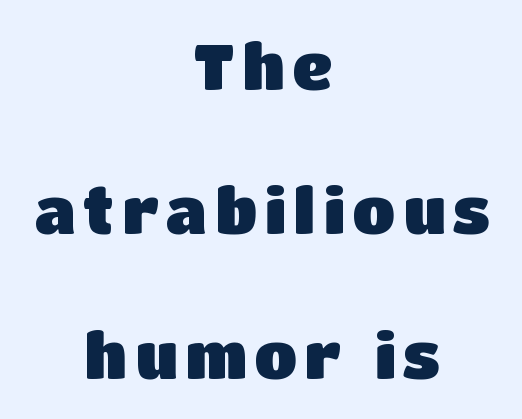
The image shows 62 px heavy sans-serif type, upright; set centered, loose line spacing (2.33x), not underlined; low stroke contrast and a large x-height.
